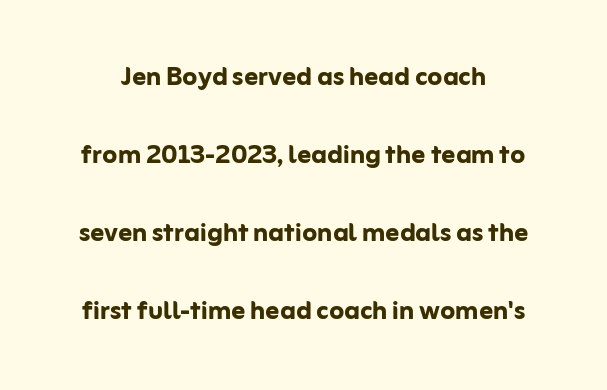
{"serif": "no", "italic": "no", "bold": "yes", "weight": "semibold", "width": "normal", "stroke_contrast": "low", "x_height": "medium", "monospaced": "no", "underline": "no", "line_spacing": "loose", "line_spacing_ratio": 2.29, "letter_spacing": "normal", "letter_spacing_em": 0.0, "glyph_px": 34}
